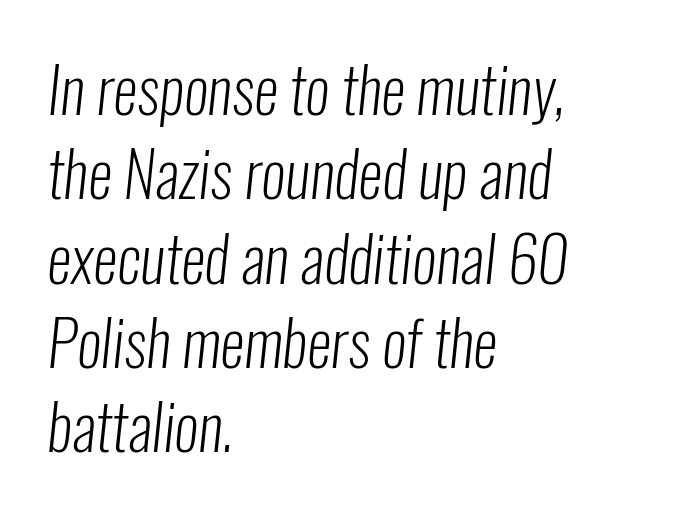
The image shows 62 px light, condensed sans-serif type; set left-aligned, normal line spacing (1.36x), normal letter spacing, not underlined; low stroke contrast and a medium x-height.
